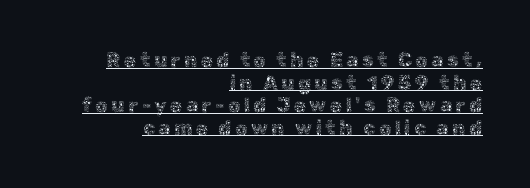
Every word sits above its own underline. This sample uses an upright cut, with every glyph sitting square on the baseline. Typeset ragged left — the right edge is the straight one. The letterforms sit at book weight or below.
